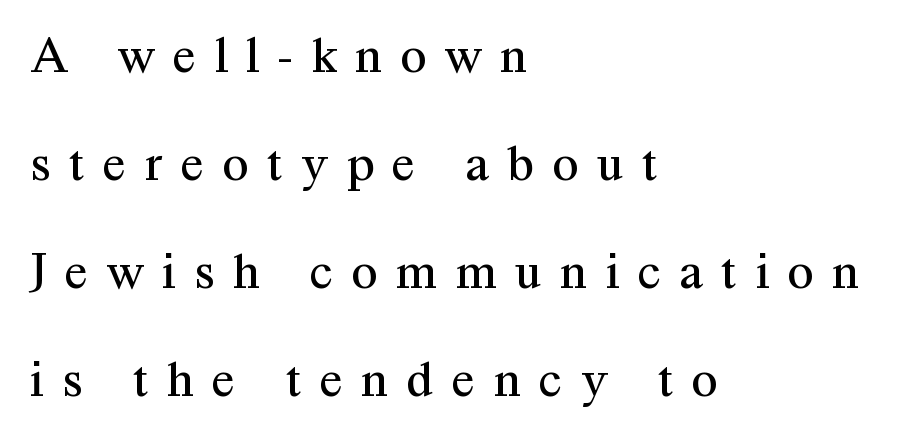
The image shows 53 px regular-weight serif type, upright; set left-aligned, loose line spacing (2.04x), unusually wide letter spacing (+0.35 em), not underlined; medium stroke contrast and a medium x-height.
